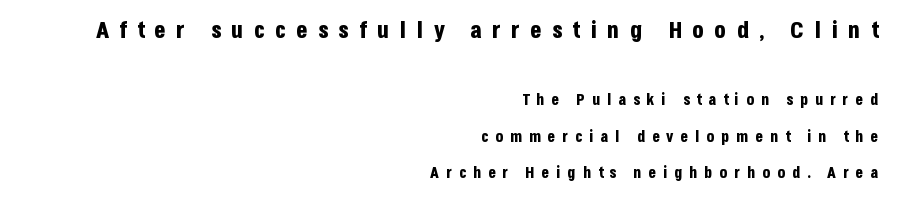
The image shows 24 px bold type, upright; set right-aligned, loose line spacing (2.26x), unusually wide letter spacing (+0.42 em), not underlined; the first (top) block is 1.5x larger.
